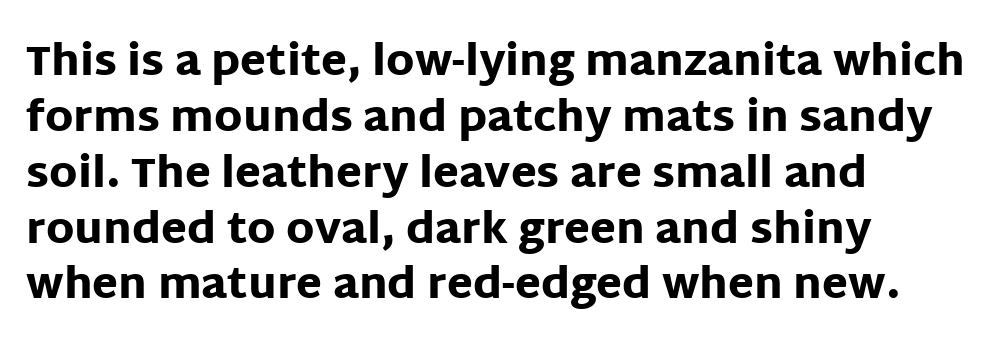
I'd call this a sans setting — the letters go barefoot. These lines are set flush left with a ragged right edge. The strokes are fattened all the way to bold. Regular leading. Characters remain perfectly vertical along every line.
